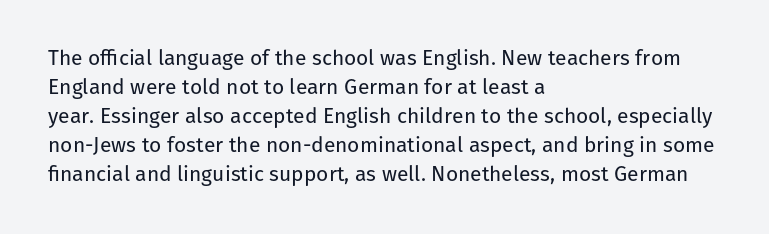
Letters rest on an invisible, unmarked baseline. Heaviness? Minimal to ordinary, like unemphasized prose. The rendering anchors every line to the left-hand side. The line-height multiplier appears to be the usual default.
